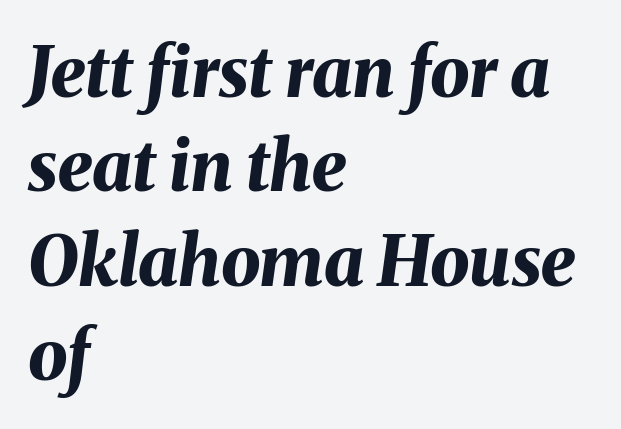
The image shows 70 px bold type, italic (leaning right); set left-aligned, normal line spacing (1.35x), normal letter spacing, not underlined; medium stroke contrast and a medium x-height.
